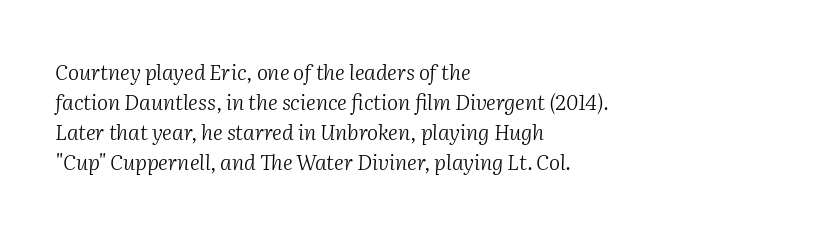
{"italic": "yes", "lean": "right", "slant_degrees": 2, "bold": "no", "underline": "no", "align": "left", "line_spacing": "normal", "line_spacing_ratio": 1.43, "letter_spacing": "normal", "letter_spacing_em": 0.0, "glyph_px": 21}
